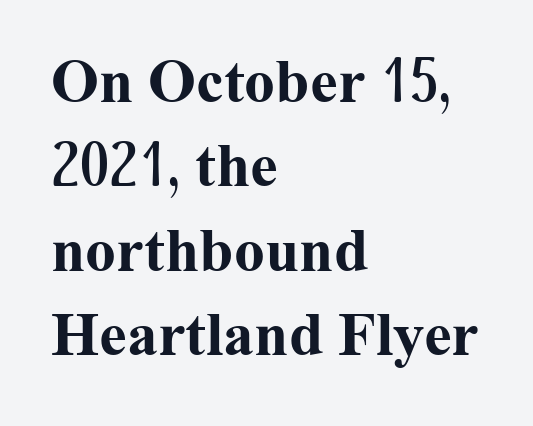
{"serif": "yes", "italic": "no", "bold": "yes", "weight": "bold", "width": "normal", "stroke_contrast": "medium", "x_height": "medium", "monospaced": "no", "underline": "no", "align": "left", "line_spacing": "normal", "line_spacing_ratio": 1.36, "letter_spacing": "normal", "letter_spacing_em": 0.0, "glyph_px": 62}
